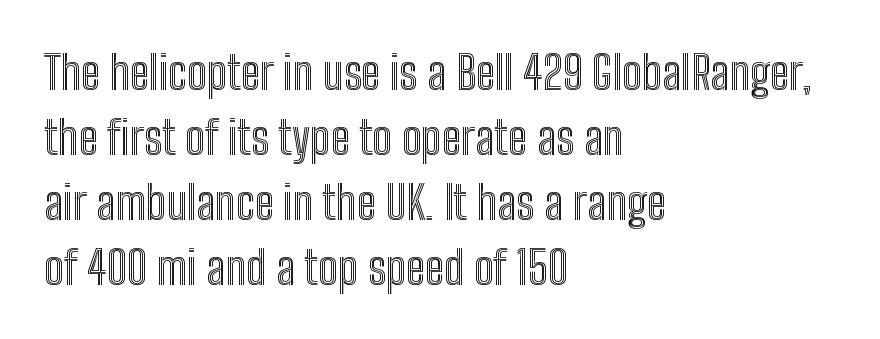
The image shows 46 px condensed type, upright; set left-aligned, normal line spacing (1.41x), normal letter spacing, not underlined; a medium x-height.
